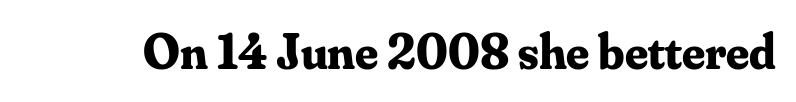
{"serif": "yes", "italic": "no", "bold": "yes", "weight": "bold", "width": "normal", "stroke_contrast": "medium", "x_height": "small", "monospaced": "no", "underline": "no", "letter_spacing": "normal", "letter_spacing_em": 0.0, "glyph_px": 50}
